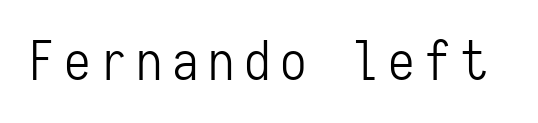
Think of a typewriter: that constant character pitch is what you see here. The glyphs are unaccompanied by any horizontal stroke below them. You can tell from the bare stems that sans-serif type was used. Quick note: not italic, upright. On a weight scale, this lands at 450 or below.
